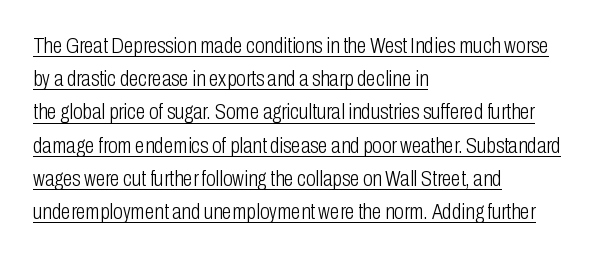
The image shows 22 px text type, upright; set left-aligned, normal line spacing (1.51x), normal letter spacing, underlined.
